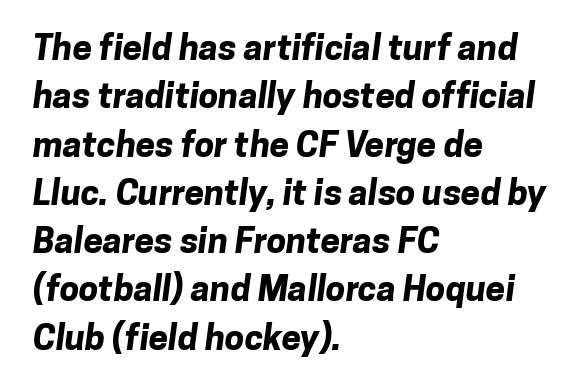
{"serif": "no", "bold": "yes", "weight": "bold", "width": "normal", "stroke_contrast": "low", "x_height": "medium", "monospaced": "no", "underline": "no", "align": "left", "line_spacing": "normal", "line_spacing_ratio": 1.38, "letter_spacing": "normal", "letter_spacing_em": 0.0, "glyph_px": 35}
